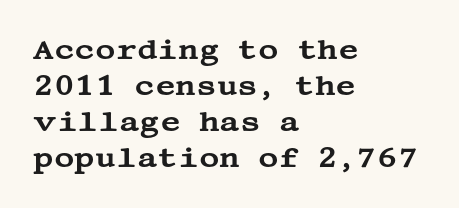
Q: Is the text italic (slanted)? A: No, it is upright.
Q: Is the typeface a serif or a sans-serif typeface? A: Serif.
Q: Is the text underlined? A: No.
Q: How is the paragraph aligned? A: Left-aligned.
Q: Is the spacing between letters normal or unusually wide? A: Normal.
Q: Is the spacing between lines tight, normal or loose? A: Normal.
Q: Width (condensed, normal, or wide)? A: Wide.
Q: Stroke contrast? A: Medium.
Q: x-height? A: Large.
